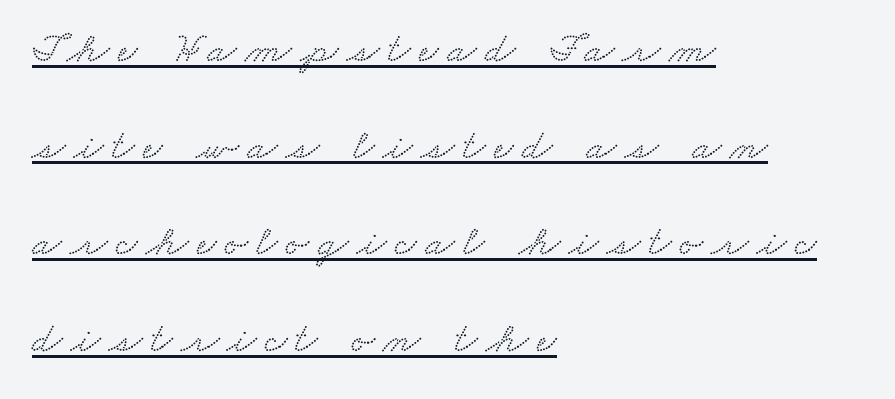
{"width": "wide", "stroke_contrast": "low", "x_height": "small", "monospaced": "no", "underline": "yes", "align": "left", "line_spacing": "loose", "line_spacing_ratio": 2.25, "letter_spacing": "wide", "letter_spacing_em": 0.2, "glyph_px": 43}
